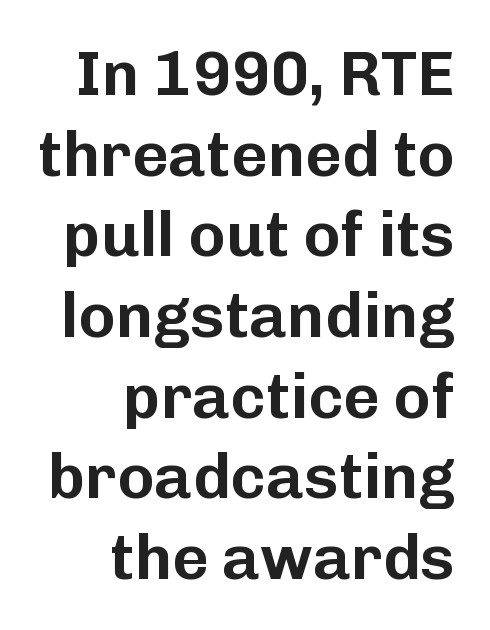
The image shows 63 px sans-serif type, upright; set right-aligned, normal line spacing (1.28x), normal letter spacing, not underlined; low stroke contrast and a medium x-height.
